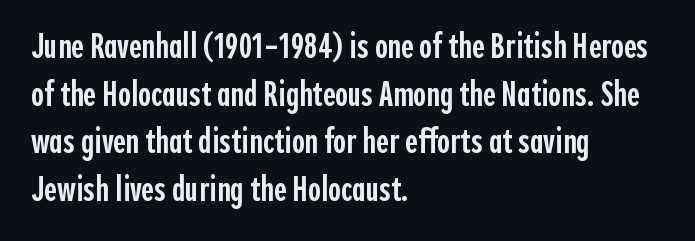
The image shows 35 px semibold, condensed sans-serif type, upright; set left-aligned, normal line spacing (1.36x), normal letter spacing, not underlined; a medium x-height.
